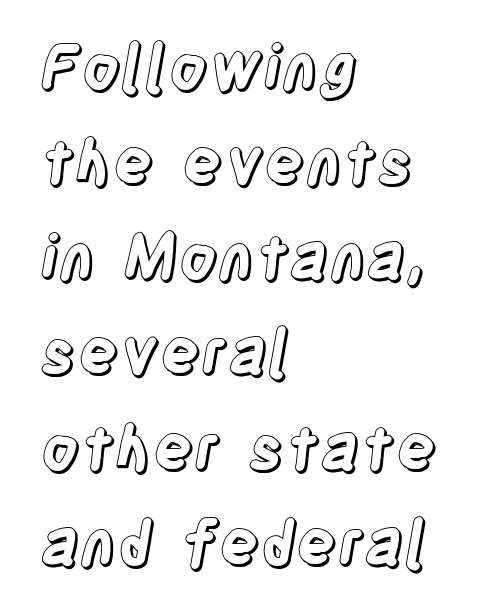
Q: Is the text italic (slanted)? A: Yes.
Q: Is the text underlined? A: No.
Q: How is the paragraph aligned? A: Left-aligned.
Q: Is the spacing between letters normal or unusually wide? A: Normal.
Q: Is the spacing between lines tight, normal or loose? A: Normal.
Q: Width (condensed, normal, or wide)? A: Condensed.
Q: x-height? A: Large.
Q: Monospaced? A: No.
